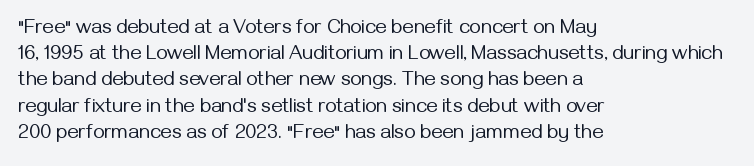
{"italic": "no", "bold": "no", "underline": "no", "align": "left", "line_spacing": "normal", "line_spacing_ratio": 1.31, "letter_spacing": "normal", "letter_spacing_em": 0.0, "glyph_px": 20}
